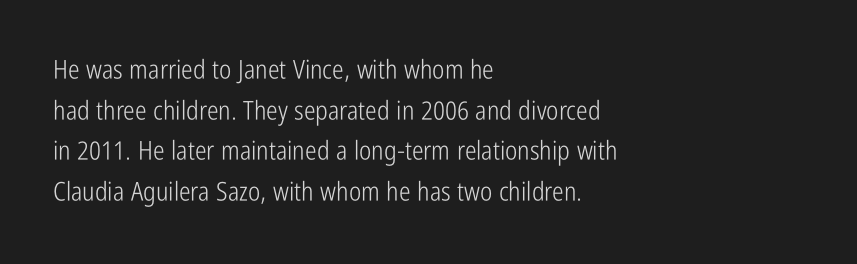
The zone under the glyphs is completely vacant. Letters have the restrained weight of plain body copy at most. Line beginnings align vertically; line endings do not. The gaps between neighbouring characters are ordinary and unremarkable.
